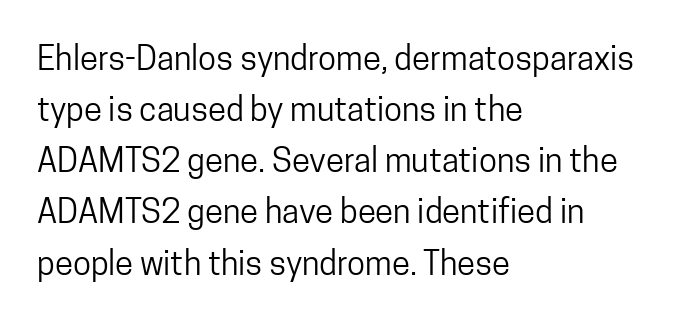
{"serif": "no", "italic": "no", "bold": "no", "weight": "regular", "width": "condensed", "stroke_contrast": "low", "x_height": "medium", "monospaced": "no", "underline": "no", "align": "left", "line_spacing": "normal", "line_spacing_ratio": 1.55, "letter_spacing": "normal", "letter_spacing_em": 0.0, "glyph_px": 33}
